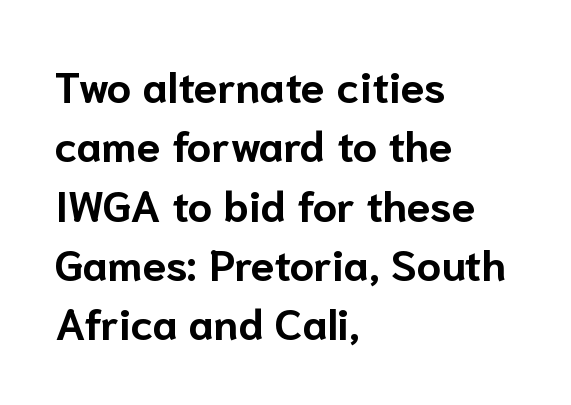
Letter spacing: default. Ascenders rise straight up at ninety degrees. Regarding leading, the lines here are spaced in the standard way. Here the designer chose a conventional face with non-uniform glyph widths. Nobody drew a line under any word here. A classic flush-left, rag-right setting is used for this passage.
